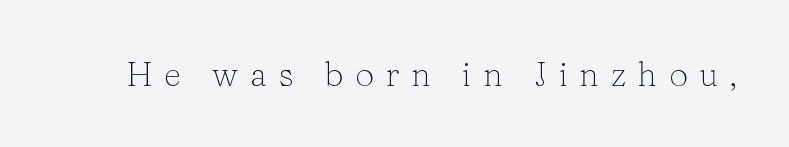
Any mark beneath the type? The region is blank. Classification — serif. Here the designer chose a conventional face with non-uniform glyph widths. When letters stand straight like this, we call the style roman or upright.
